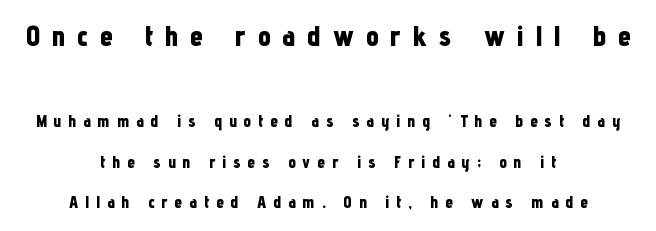
{"serif": "no", "italic": "no", "bold": "yes", "weight": "bold", "width": "condensed", "stroke_contrast": "low", "x_height": "medium", "monospaced": "no", "underline": "no", "align": "center", "line_spacing": "loose", "line_spacing_ratio": 2.38, "letter_spacing": "wide", "letter_spacing_em": 0.41, "larger_block": "first", "size_ratio": 1.71, "glyph_px": 29}
